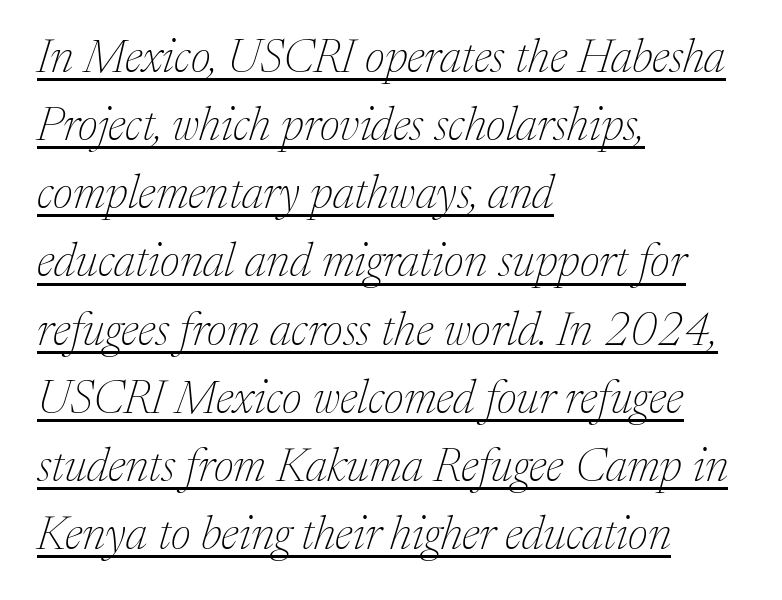
Heft: none added — not bold. The face used here is proportionally spaced, like ordinary book or web type. The passage is arranged the way most books set body copy — flush left. The lettering is marked with a stroke running underneath it.
